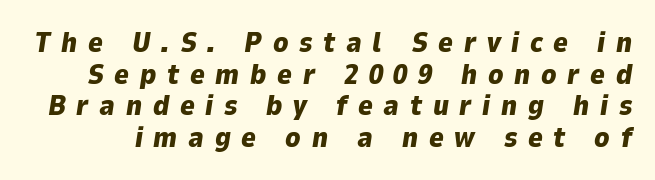
Q: Is the text bold? A: Yes.
Q: Is the text italic (slanted)? A: Yes, it leans right by about 9 degrees.
Q: Is the text underlined? A: No.
Q: Is the spacing between letters normal or unusually wide? A: Unusually wide.
Q: Is the spacing between lines tight, normal or loose? A: Tight.
Q: Width (condensed, normal, or wide)? A: Normal.
Q: Stroke contrast? A: Low.
Q: x-height? A: Medium.
Q: Monospaced? A: No.
